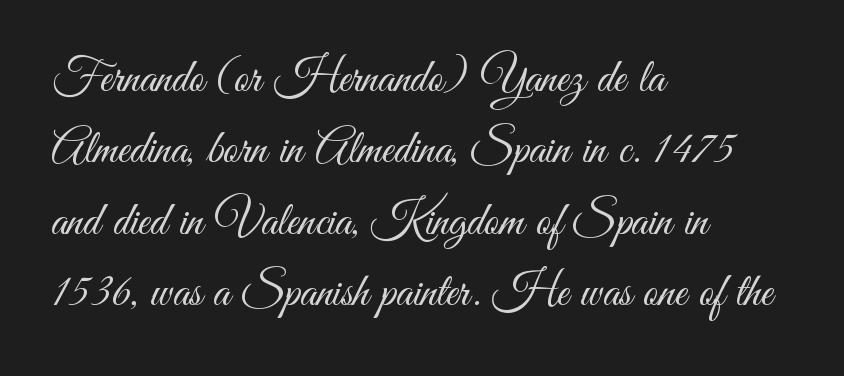
Spacing verdict: proportional, widths tailored to each character. What kind of face is this? One without serifs — a sans. Unbolded letterforms with no extra heft.
